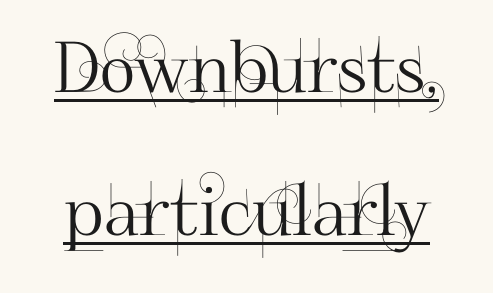
Notice how a bar underscores the lettering throughout. Compared with typical body copy, the letter spacing here is the same. Rendered with straight, roman letterforms. Font category for this specimen: sans-serif.
